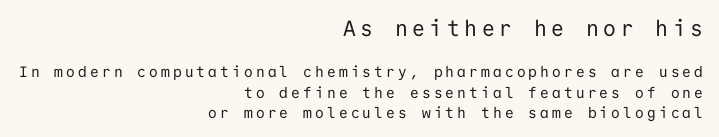
The more generous point size was reserved for the upper chunk. Clear beneath every line of the passage. Stem width sits at or under what a default text font uses. Leftover space on each line is placed entirely before the opening word. Compared with typical body copy, the letter spacing here is much looser.
